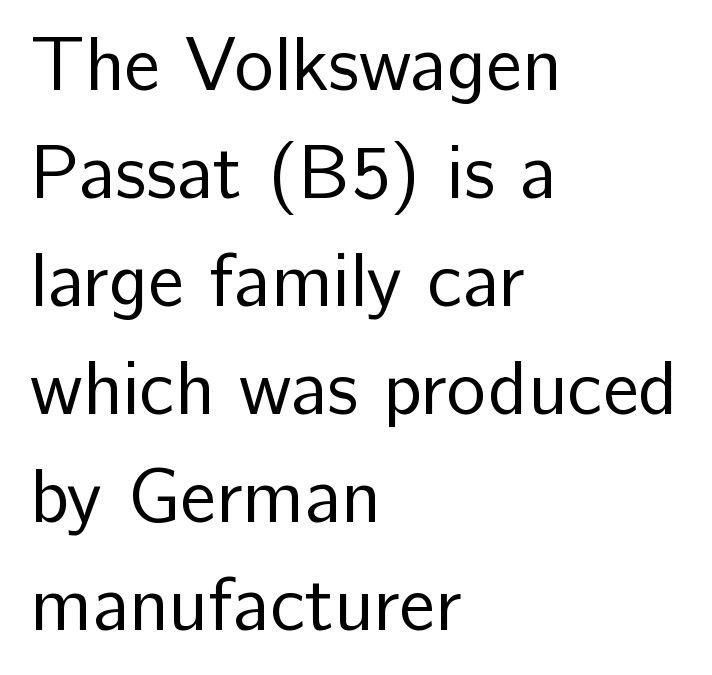
Descenders are the only things crossing below the line. Does the leading feel generous? No, just average. This sample uses a sans-serif face. This sample uses plain, unmodified letter spacing. Notice how the passage keeps a crisp vertical edge on the left only.
